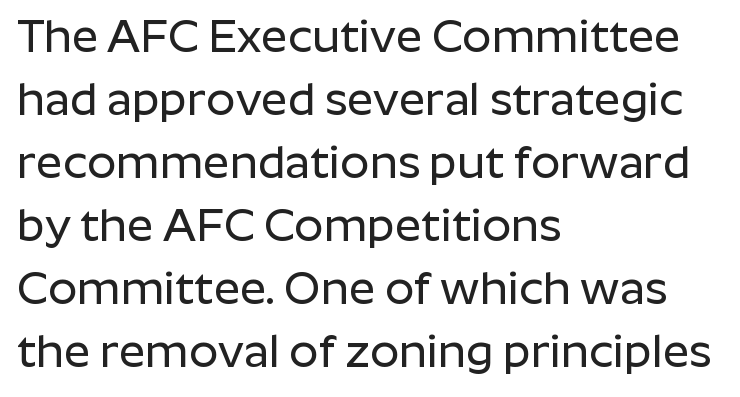
The image shows 46 px sans-serif type, upright; set left-aligned, normal line spacing (1.37x), normal letter spacing, not underlined; low stroke contrast and a medium x-height.
